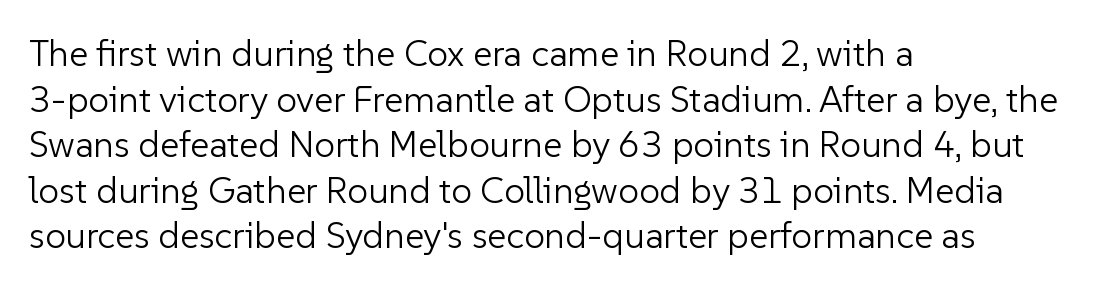
{"serif": "no", "italic": "no", "bold": "no", "weight": "light", "width": "normal", "stroke_contrast": "low", "x_height": "medium", "monospaced": "no", "underline": "no", "align": "left", "line_spacing_ratio": 1.23, "letter_spacing": "normal", "letter_spacing_em": 0.0, "glyph_px": 37}
